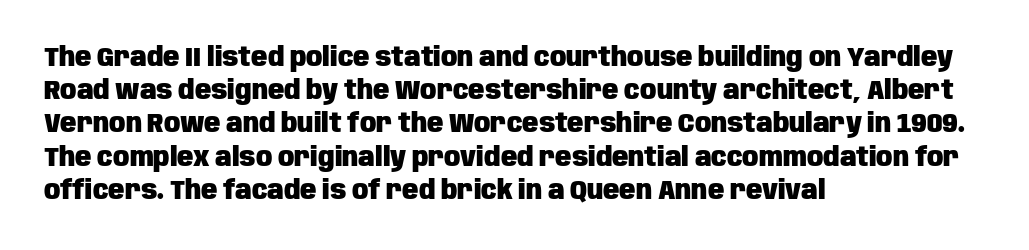
There is no visible air inserted between adjacent glyphs. In terms of weight, the rendering is a true, heavy bold. Visually the block forms a straight wall on the left and a jagged coastline on the right. Lines of text with bare space underneath. If you drew a line through each stem, it would be perfectly vertical.
